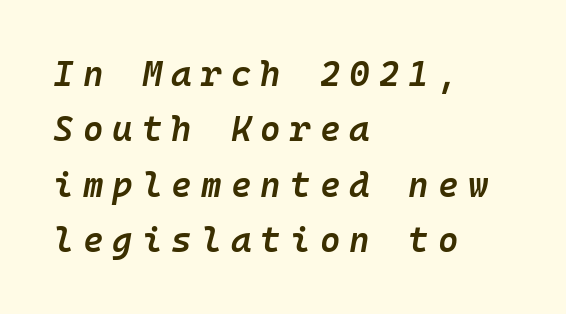
Plain, unruled lines of type. Between one letter and the next there's a generous, obvious gap. The text block is weighted toward the left margin, trailing off unevenly rightward. Interline gaps are of average width in this sample. Every character here occupies the same horizontal width, giving the sample a typewriter-like rhythm. The font is running at a semibold setting, under full bold.
